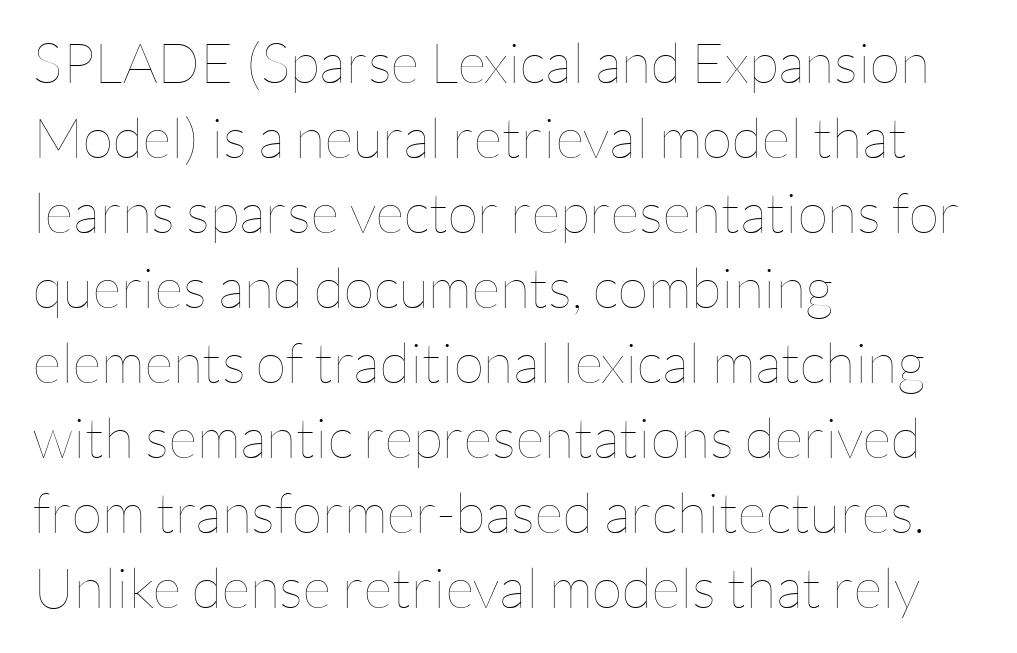
Q: Is the text bold? A: No.
Q: Is the text italic (slanted)? A: No, it is upright.
Q: Is the text underlined? A: No.
Q: How is the paragraph aligned? A: Left-aligned.
Q: Is the spacing between letters normal or unusually wide? A: Normal.
Q: Is the spacing between lines tight, normal or loose? A: Normal.
Q: Width (condensed, normal, or wide)? A: Normal.
Q: Stroke contrast? A: Low.
Q: x-height? A: Medium.
Q: Monospaced? A: No.
